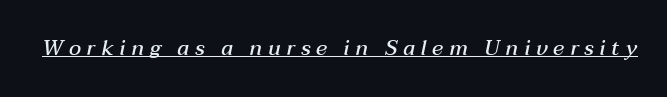
The image shows 21 px text type, italic (leaning right); set unusually wide letter spacing (+0.27 em), underlined.
